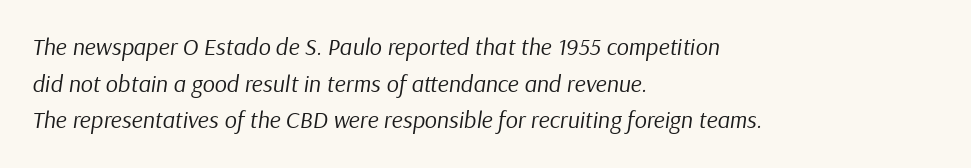
{"italic": "yes", "lean": "right", "slant_degrees": 9, "bold": "no", "underline": "no", "align": "left", "line_spacing": "normal", "line_spacing_ratio": 1.53, "letter_spacing": "normal", "letter_spacing_em": 0.0, "glyph_px": 24}
